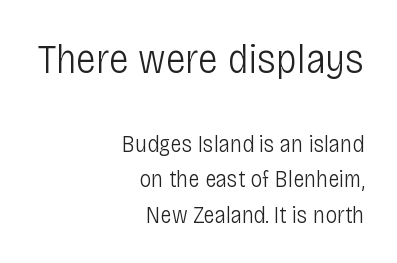
{"serif": "no", "italic": "no", "bold": "no", "weight": "light", "width": "condensed", "stroke_contrast": "low", "x_height": "large", "monospaced": "no", "underline": "no", "align": "right", "line_spacing": "normal", "line_spacing_ratio": 1.48, "letter_spacing": "normal", "letter_spacing_em": 0.0, "larger_block": "first", "size_ratio": 1.75, "glyph_px": 42}
